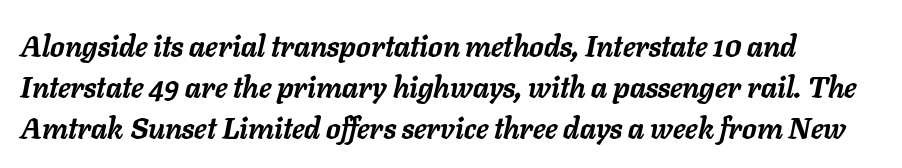
The image shows 29 px semibold type, italic (leaning right); set normal line spacing (1.41x), normal letter spacing, not underlined; low stroke contrast and a medium x-height.
